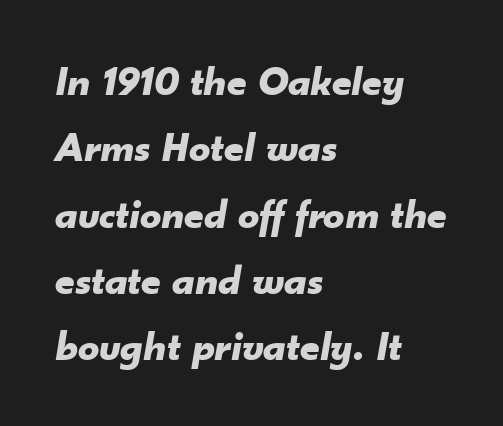
Q: Is the text bold? A: Yes.
Q: Is the text italic (slanted)? A: Yes, it leans right by about 10 degrees.
Q: Is the text underlined? A: No.
Q: How is the paragraph aligned? A: Left-aligned.
Q: Is the spacing between letters normal or unusually wide? A: Normal.
Q: Is the spacing between lines tight, normal or loose? A: Normal.
Q: Width (condensed, normal, or wide)? A: Normal.
Q: Stroke contrast? A: Low.
Q: x-height? A: Small.
Q: Monospaced? A: No.
